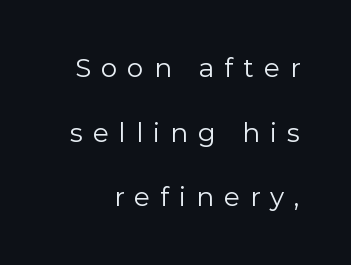
Q: Is the text bold? A: No.
Q: Is the text italic (slanted)? A: No, it is upright.
Q: Is the text underlined? A: No.
Q: Is the spacing between letters normal or unusually wide? A: Unusually wide.
Q: Is the spacing between lines tight, normal or loose? A: Loose.
